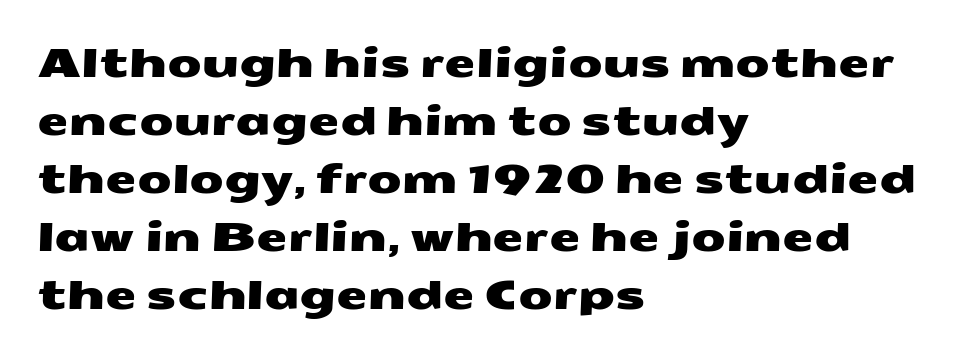
The image shows 40 px wide sans-serif type; set left-aligned, normal line spacing (1.45x), normal letter spacing, not underlined; medium stroke contrast and a medium x-height.
